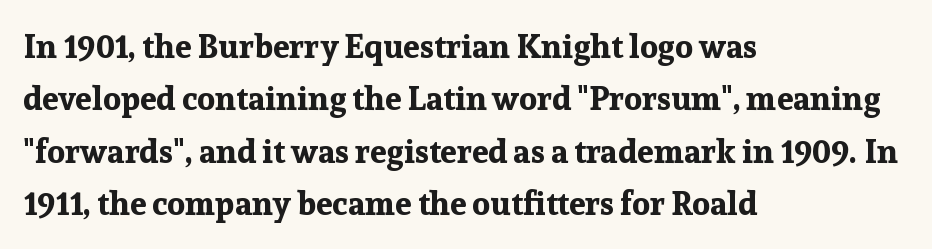
Rows of type keep a routine distance in the vertical direction. Descenders hang freely into open space. One-word summary of the alignment: left. The letters stand upright; this is a roman face. This rendering employs a face with finishing strokes, i.e., a serif. Each letter keeps its own natural width here, so spacing adapts to shape.
